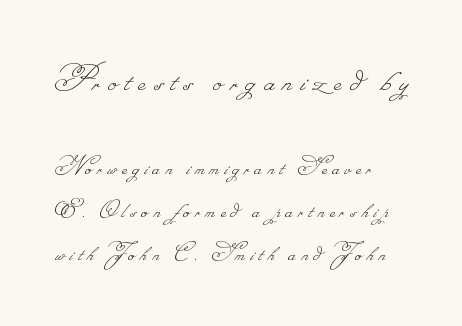
Q: Is the text bold? A: No.
Q: Is the text underlined? A: No.
Q: How is the paragraph aligned? A: Left-aligned.
Q: Is the spacing between letters normal or unusually wide? A: Unusually wide.
Q: Is the spacing between lines tight, normal or loose? A: Normal.
Q: Which block of text is set in a larger size, the first (top) or the second (bottom)? A: The first (top) one.
Q: Width (condensed, normal, or wide)? A: Normal.
Q: Stroke contrast? A: Low.
Q: Monospaced? A: No.
